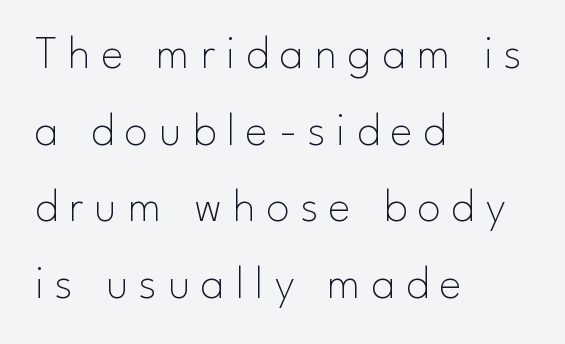
Q: Is the text bold? A: No.
Q: Is the text italic (slanted)? A: No, it is upright.
Q: Is the typeface a serif or a sans-serif typeface? A: Sans-serif.
Q: Is the text underlined? A: No.
Q: How is the paragraph aligned? A: Left-aligned.
Q: Is the spacing between letters normal or unusually wide? A: Unusually wide.
Q: Is the spacing between lines tight, normal or loose? A: Normal.
Q: Width (condensed, normal, or wide)? A: Normal.
Q: Stroke contrast? A: Low.
Q: x-height? A: Small.
Q: Monospaced? A: No.
